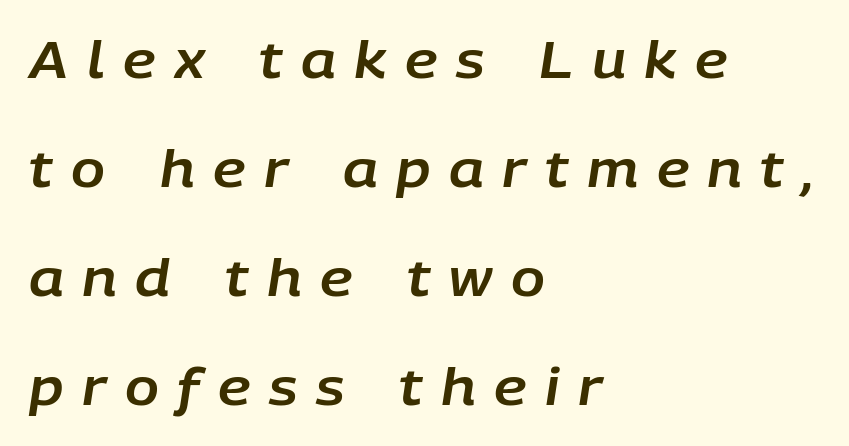
The image shows 50 px text type, italic (leaning right); set left-aligned, loose line spacing (2.18x), unusually wide letter spacing (+0.37 em), not underlined; low stroke contrast and a large x-height.
